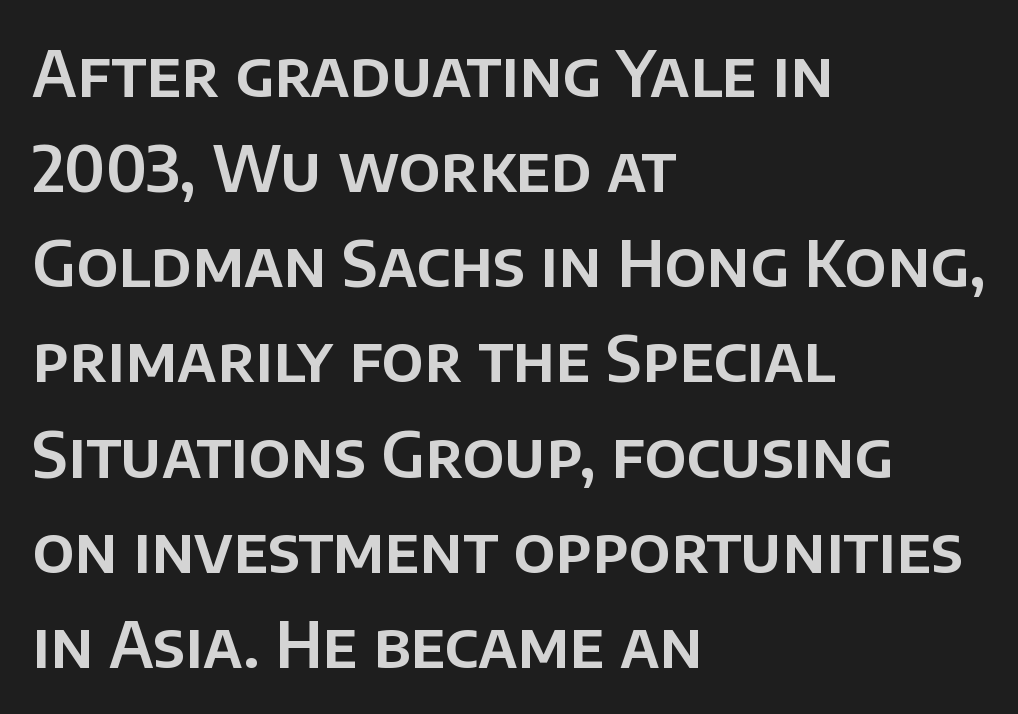
{"serif": "no", "italic": "no", "width": "normal", "stroke_contrast": "low", "x_height": "large", "monospaced": "no", "underline": "no", "align": "left", "line_spacing": "normal", "line_spacing_ratio": 1.51, "letter_spacing": "normal", "letter_spacing_em": 0.0, "glyph_px": 63}
